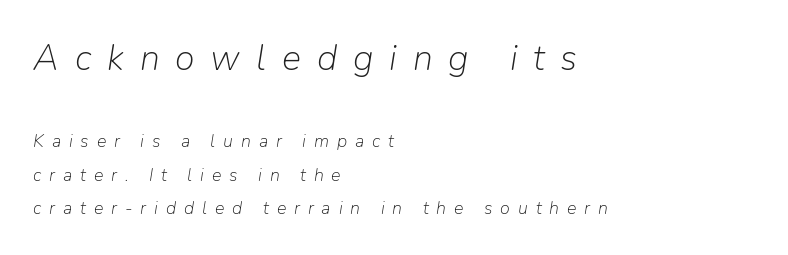
Q: Is the text bold? A: No.
Q: Is the text italic (slanted)? A: Yes, it leans right by about 9 degrees.
Q: Is the text underlined? A: No.
Q: How is the paragraph aligned? A: Left-aligned.
Q: Is the spacing between letters normal or unusually wide? A: Unusually wide.
Q: Which block of text is set in a larger size, the first (top) or the second (bottom)? A: The first (top) one.
Q: Width (condensed, normal, or wide)? A: Normal.
Q: Stroke contrast? A: Low.
Q: x-height? A: Medium.
Q: Monospaced? A: No.
